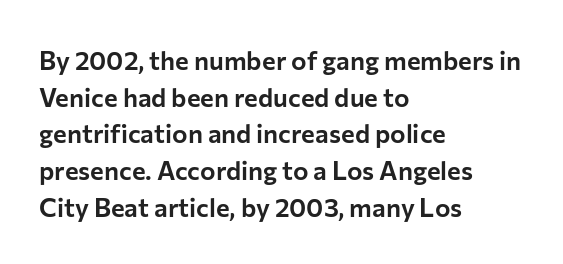
The image shows 26 px text type, upright; set left-aligned, normal line spacing (1.41x), normal letter spacing, not underlined.
